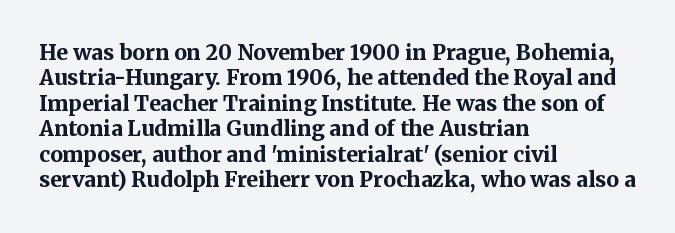
The image shows 21 px bold type, upright; set left-aligned, line spacing 1.21x, normal letter spacing, not underlined.
